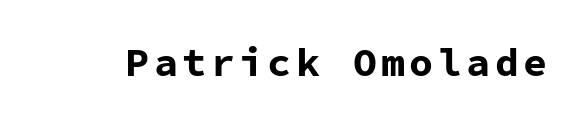
{"serif": "no", "italic": "no", "bold": "yes", "weight": "bold", "width": "normal", "stroke_contrast": "low", "x_height": "medium", "monospaced": "yes", "underline": "no", "glyph_px": 40}
